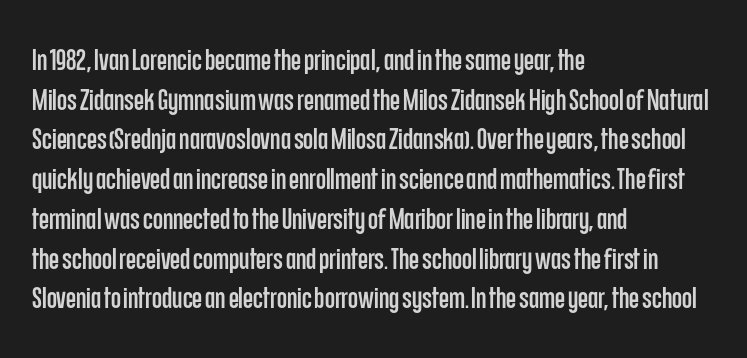
{"serif": "no", "italic": "no", "width": "condensed", "stroke_contrast": "low", "x_height": "large", "monospaced": "no", "underline": "no", "align": "left", "line_spacing": "normal", "line_spacing_ratio": 1.37, "letter_spacing": "normal", "letter_spacing_em": 0.0, "glyph_px": 29}
